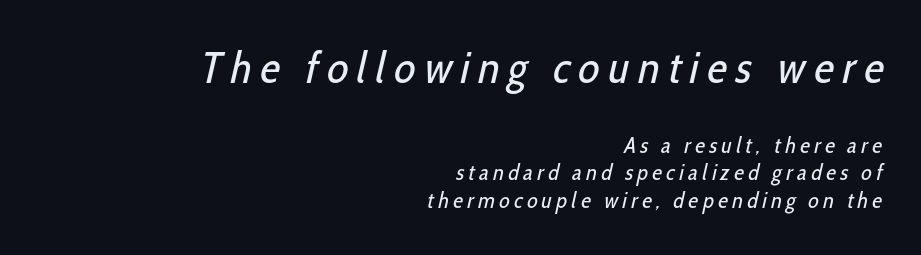
The image shows 44 px regular-weight, condensed sans-serif type; set right-aligned, normal line spacing (1.26x), unusually wide letter spacing (+0.2 em), not underlined; the first (top) block is 2.0x larger; low stroke contrast and a medium x-height.
